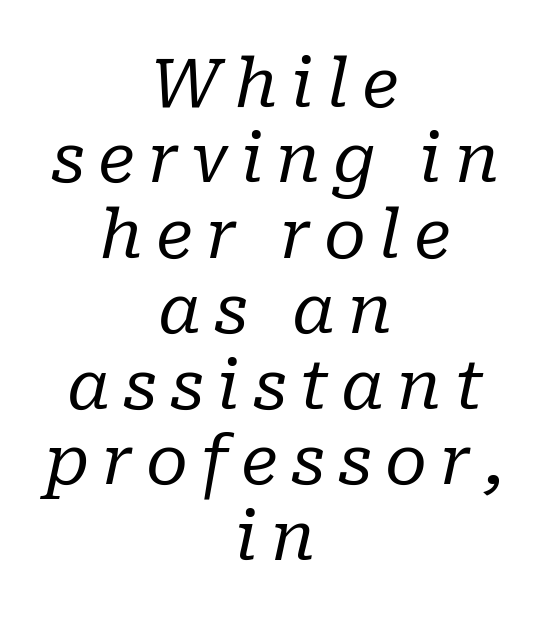
The image shows 68 px regular-weight serif type, italic (leaning right); set centered, tight line spacing (1.11x), not underlined; low stroke contrast and a medium x-height.
